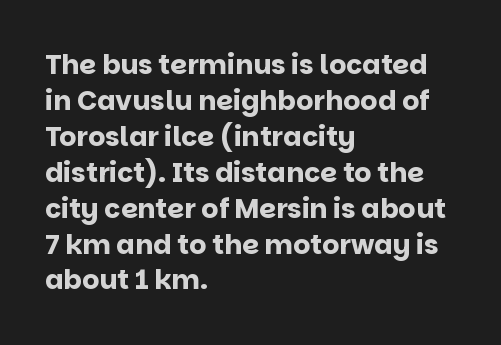
Q: Is the text bold? A: Yes.
Q: Is the text italic (slanted)? A: No, it is upright.
Q: Is the text underlined? A: No.
Q: How is the paragraph aligned? A: Left-aligned.
Q: Is the spacing between letters normal or unusually wide? A: Normal.
Q: Is the spacing between lines tight, normal or loose? A: Normal.
